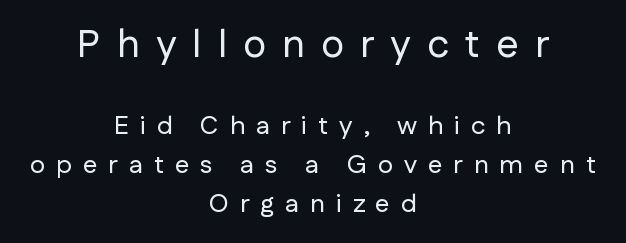
{"serif": "no", "italic": "no", "width": "normal", "stroke_contrast": "low", "x_height": "medium", "monospaced": "no", "underline": "no", "align": "center", "line_spacing": "normal", "line_spacing_ratio": 1.5, "letter_spacing": "wide", "letter_spacing_em": 0.42, "larger_block": "first", "size_ratio": 1.5, "glyph_px": 39}
